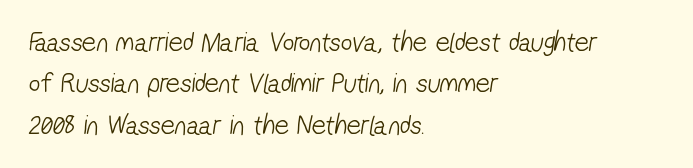
The image shows 28 px light, condensed sans-serif type; set left-aligned, normal line spacing (1.48x), normal letter spacing, not underlined; low stroke contrast and a medium x-height.
